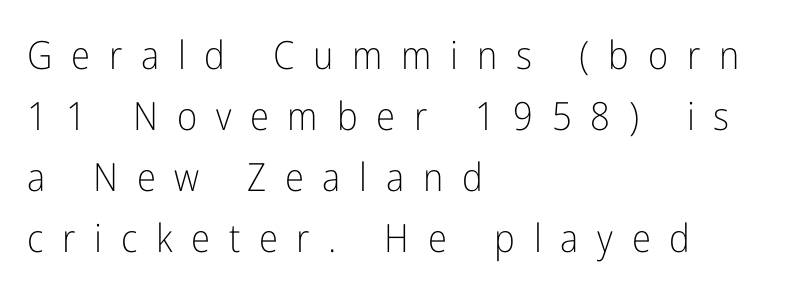
Q: Is the text bold? A: No.
Q: Is the text italic (slanted)? A: No, it is upright.
Q: Is the typeface a serif or a sans-serif typeface? A: Sans-serif.
Q: Is the text underlined? A: No.
Q: How is the paragraph aligned? A: Left-aligned.
Q: Is the spacing between letters normal or unusually wide? A: Unusually wide.
Q: Is the spacing between lines tight, normal or loose? A: Normal.
Q: Width (condensed, normal, or wide)? A: Condensed.
Q: Stroke contrast? A: Low.
Q: x-height? A: Medium.
Q: Monospaced? A: No.
